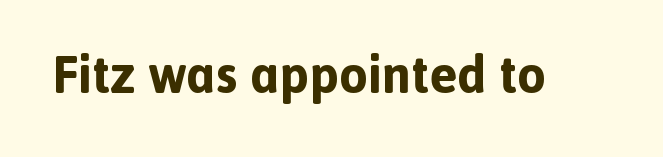
Q: Is the text bold? A: Yes.
Q: Is the text italic (slanted)? A: No, it is upright.
Q: Is the typeface a serif or a sans-serif typeface? A: Sans-serif.
Q: Is the text underlined? A: No.
Q: Is the spacing between letters normal or unusually wide? A: Normal.
Q: Width (condensed, normal, or wide)? A: Normal.
Q: x-height? A: Medium.
Q: Monospaced? A: No.
